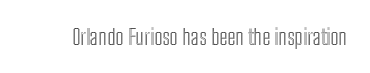
{"italic": "no", "underline": "no", "letter_spacing": "normal", "letter_spacing_em": 0.0, "glyph_px": 22}
